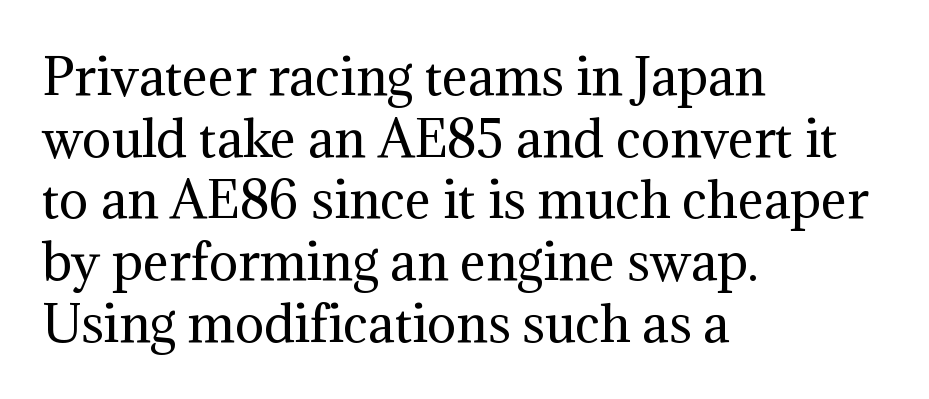
Q: Is the text bold? A: No.
Q: Is the text italic (slanted)? A: No, it is upright.
Q: Is the typeface a serif or a sans-serif typeface? A: Serif.
Q: Is the text underlined? A: No.
Q: How is the paragraph aligned? A: Left-aligned.
Q: Is the spacing between letters normal or unusually wide? A: Normal.
Q: Is the spacing between lines tight, normal or loose? A: Normal.
Q: Width (condensed, normal, or wide)? A: Normal.
Q: Stroke contrast? A: Medium.
Q: x-height? A: Medium.
Q: Monospaced? A: No.
